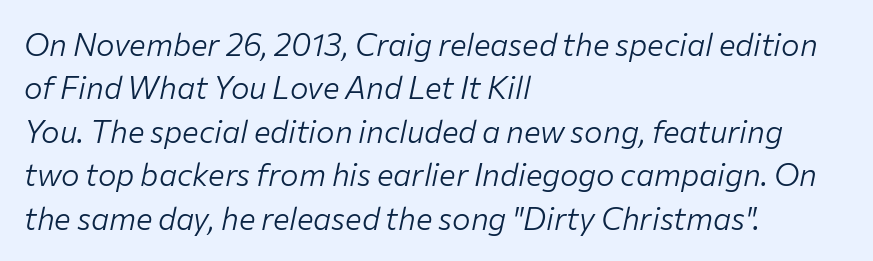
Q: Is the text bold? A: No.
Q: Is the text italic (slanted)? A: Yes, it leans right by about 12 degrees.
Q: Is the text underlined? A: No.
Q: How is the paragraph aligned? A: Left-aligned.
Q: Is the spacing between letters normal or unusually wide? A: Normal.
Q: Is the spacing between lines tight, normal or loose? A: Normal.
Q: Width (condensed, normal, or wide)? A: Normal.
Q: Stroke contrast? A: Low.
Q: x-height? A: Medium.
Q: Monospaced? A: No.
